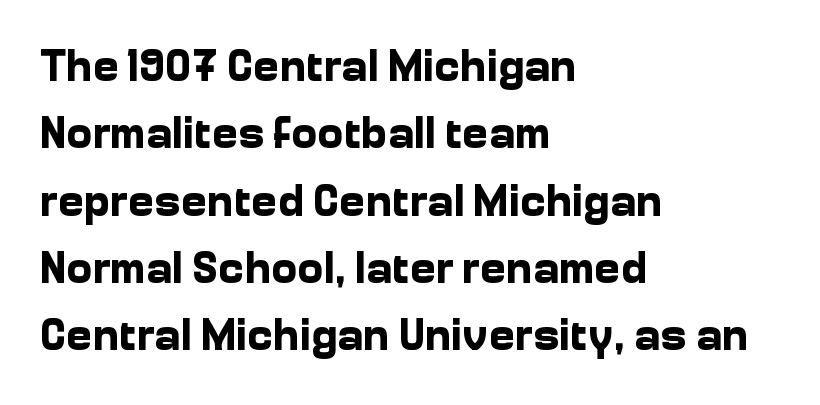
Q: Is the text bold? A: Yes.
Q: Is the text italic (slanted)? A: No, it is upright.
Q: Is the typeface a serif or a sans-serif typeface? A: Sans-serif.
Q: Is the text underlined? A: No.
Q: How is the paragraph aligned? A: Left-aligned.
Q: Is the spacing between letters normal or unusually wide? A: Normal.
Q: Is the spacing between lines tight, normal or loose? A: Normal.
Q: Width (condensed, normal, or wide)? A: Normal.
Q: Stroke contrast? A: Low.
Q: x-height? A: Medium.
Q: Monospaced? A: No.
